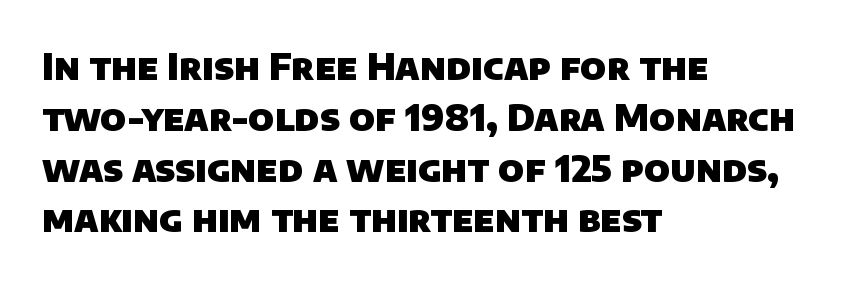
The type is set solid horizontally, with unmodified tracking. Grotesque or geometric, the face here clearly has no serifs. These lines carry a lot of weight — the face is fully bold. Do the characters align in a grid? No, the font is proportional.
